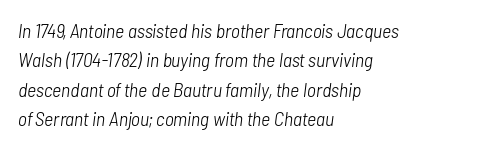
{"italic": "yes", "lean": "right", "slant_degrees": 7, "bold": "no", "underline": "no", "align": "left", "line_spacing": "normal", "line_spacing_ratio": 1.47, "letter_spacing": "normal", "letter_spacing_em": 0.0, "glyph_px": 20}
